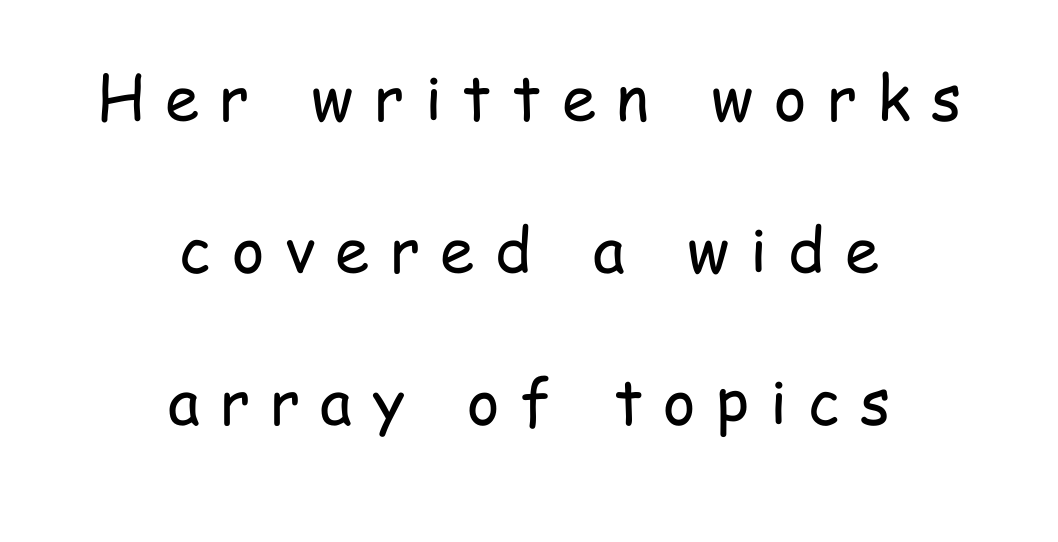
Q: Is the text bold? A: No.
Q: Is the text italic (slanted)? A: No, it is upright.
Q: Is the typeface a serif or a sans-serif typeface? A: Sans-serif.
Q: Is the text underlined? A: No.
Q: How is the paragraph aligned? A: Centered.
Q: Is the spacing between letters normal or unusually wide? A: Unusually wide.
Q: Is the spacing between lines tight, normal or loose? A: Loose.
Q: Width (condensed, normal, or wide)? A: Condensed.
Q: Stroke contrast? A: Low.
Q: x-height? A: Medium.
Q: Monospaced? A: No.
